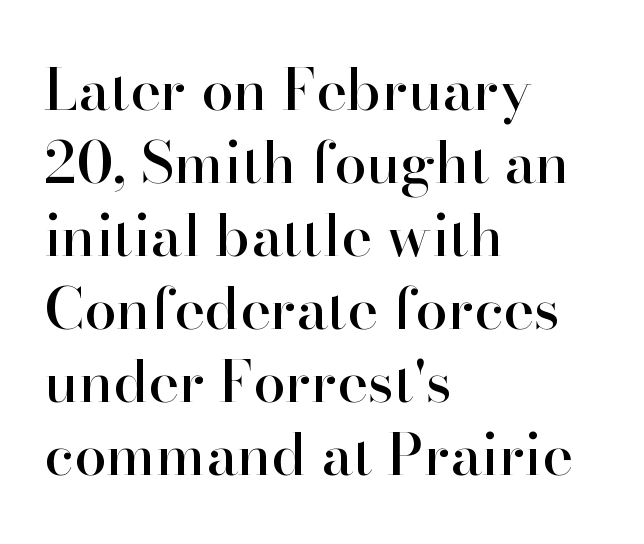
The image shows 58 px serif type, upright; set left-aligned, normal line spacing (1.26x), normal letter spacing, not underlined; high stroke contrast and a small x-height.
